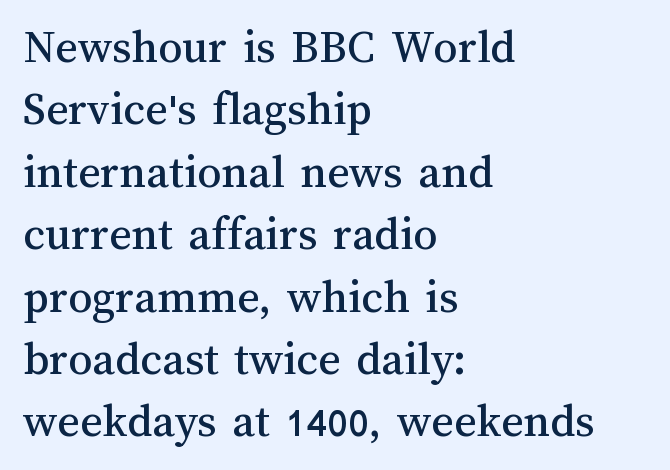
{"italic": "no", "width": "normal", "stroke_contrast": "medium", "x_height": "medium", "monospaced": "no", "underline": "no", "align": "left", "line_spacing": "normal", "line_spacing_ratio": 1.3, "letter_spacing": "normal", "letter_spacing_em": 0.0, "glyph_px": 48}
